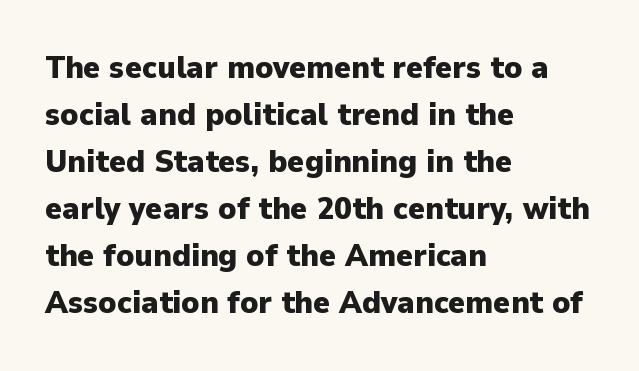
This sample uses a sans-serif face. Just letters on the line, the space beneath them empty. The face used here is proportionally spaced, like ordinary book or web type. If you measured baseline to baseline, you'd find a middling distance. Teacher's note: observe the even left margin — that is flush-left alignment.
